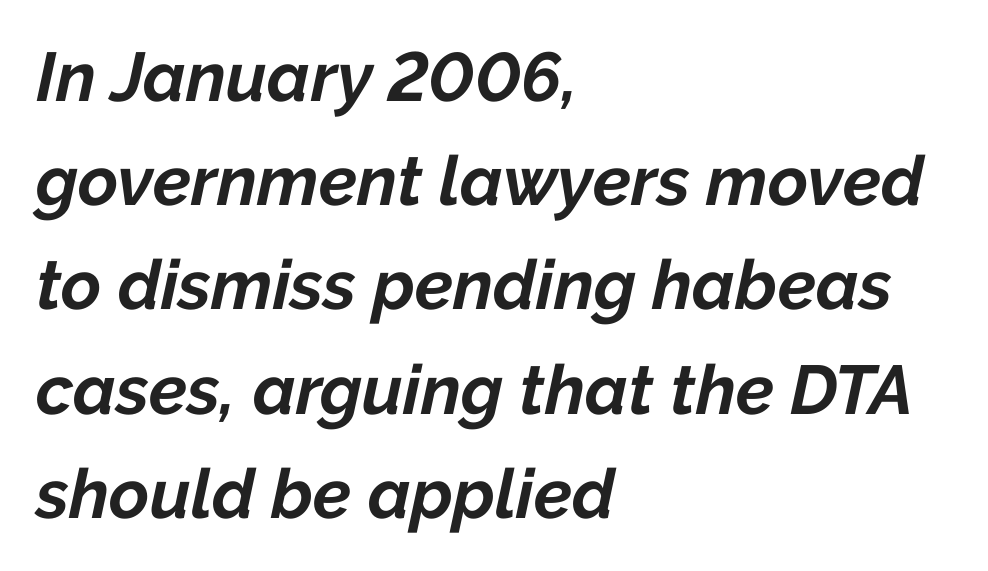
Q: Is the text bold? A: Yes.
Q: Is the text italic (slanted)? A: Yes, it leans right by about 12 degrees.
Q: Is the text underlined? A: No.
Q: How is the paragraph aligned? A: Left-aligned.
Q: Is the spacing between letters normal or unusually wide? A: Normal.
Q: Is the spacing between lines tight, normal or loose? A: Normal.
Q: Width (condensed, normal, or wide)? A: Normal.
Q: Stroke contrast? A: Low.
Q: x-height? A: Medium.
Q: Monospaced? A: No.
